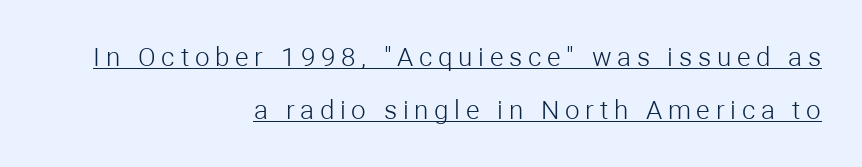
Q: Is the text bold? A: No.
Q: Is the text italic (slanted)? A: No, it is upright.
Q: Is the text underlined? A: Yes.
Q: How is the paragraph aligned? A: Right-aligned.
Q: Is the spacing between letters normal or unusually wide? A: Unusually wide.
Q: Is the spacing between lines tight, normal or loose? A: Loose.
